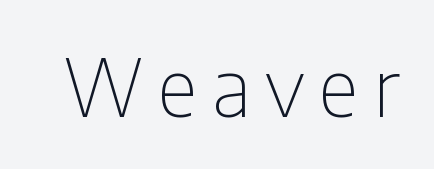
Unlike italic type, these characters show no tilt at all. In terms of letterform style, serifs are entirely absent. Stems here are at most as thick as an everyday book face. The gap between lines stays unmarked. Spacing verdict: proportional, widths tailored to each character.
